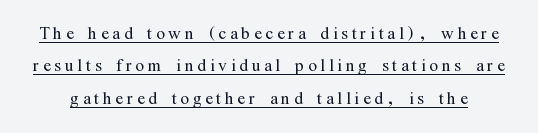
Q: Is the text bold? A: No.
Q: Is the text italic (slanted)? A: No, it is upright.
Q: Is the text underlined? A: Yes.
Q: Is the spacing between lines tight, normal or loose? A: Normal.
